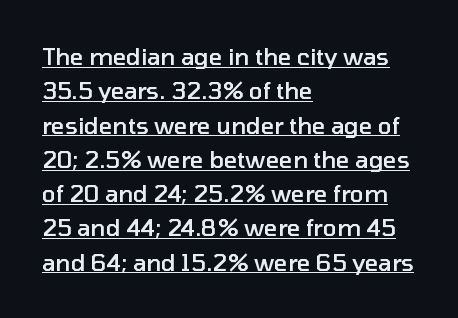
Q: Is the text bold? A: Semi-bold.
Q: Is the text italic (slanted)? A: No, it is upright.
Q: Is the text underlined? A: Yes.
Q: How is the paragraph aligned? A: Left-aligned.
Q: Is the spacing between letters normal or unusually wide? A: Normal.
Q: Is the spacing between lines tight, normal or loose? A: Normal.
